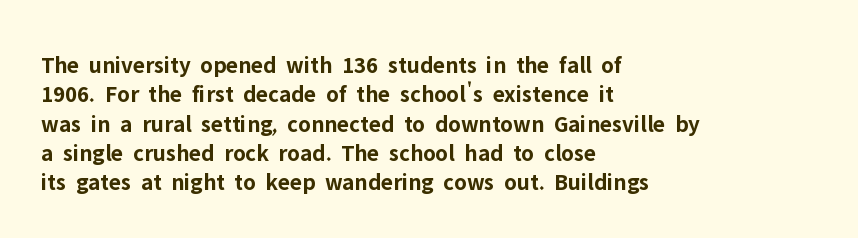
Q: Is the text bold? A: Yes.
Q: Is the text italic (slanted)? A: No, it is upright.
Q: Is the text underlined? A: No.
Q: How is the paragraph aligned? A: Left-aligned.
Q: Is the spacing between letters normal or unusually wide? A: Normal.
